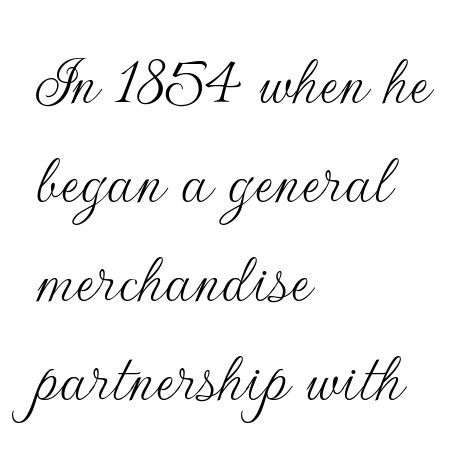
The image shows 74 px thin sans-serif type; set left-aligned, normal line spacing (1.34x), normal letter spacing, not underlined; low stroke contrast and a small x-height.
